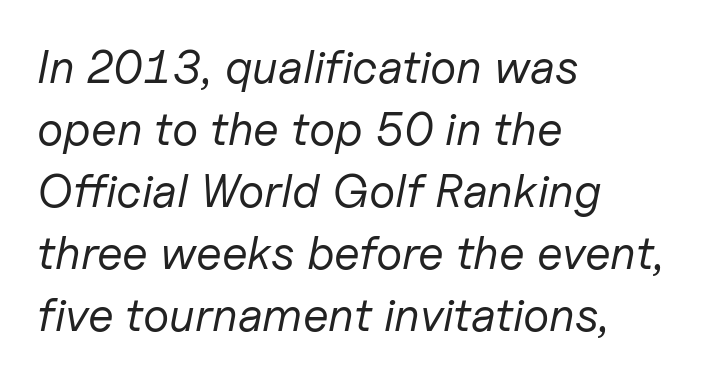
Q: Is the text bold? A: No.
Q: Is the text italic (slanted)? A: Yes, it leans right by about 11 degrees.
Q: Is the text underlined? A: No.
Q: How is the paragraph aligned? A: Left-aligned.
Q: Is the spacing between letters normal or unusually wide? A: Normal.
Q: Is the spacing between lines tight, normal or loose? A: Normal.
Q: Width (condensed, normal, or wide)? A: Normal.
Q: Stroke contrast? A: Low.
Q: x-height? A: Medium.
Q: Monospaced? A: No.
